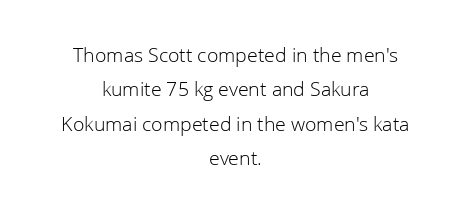
The line-height multiplier appears to be the usual default. Rendered with straight, roman letterforms. Teacher's note: observe the equal gaps on both sides — that is centered alignment. Each stroke keeps to a modest, everyday thickness or less. Only glyphs here, with clear space below each row.
